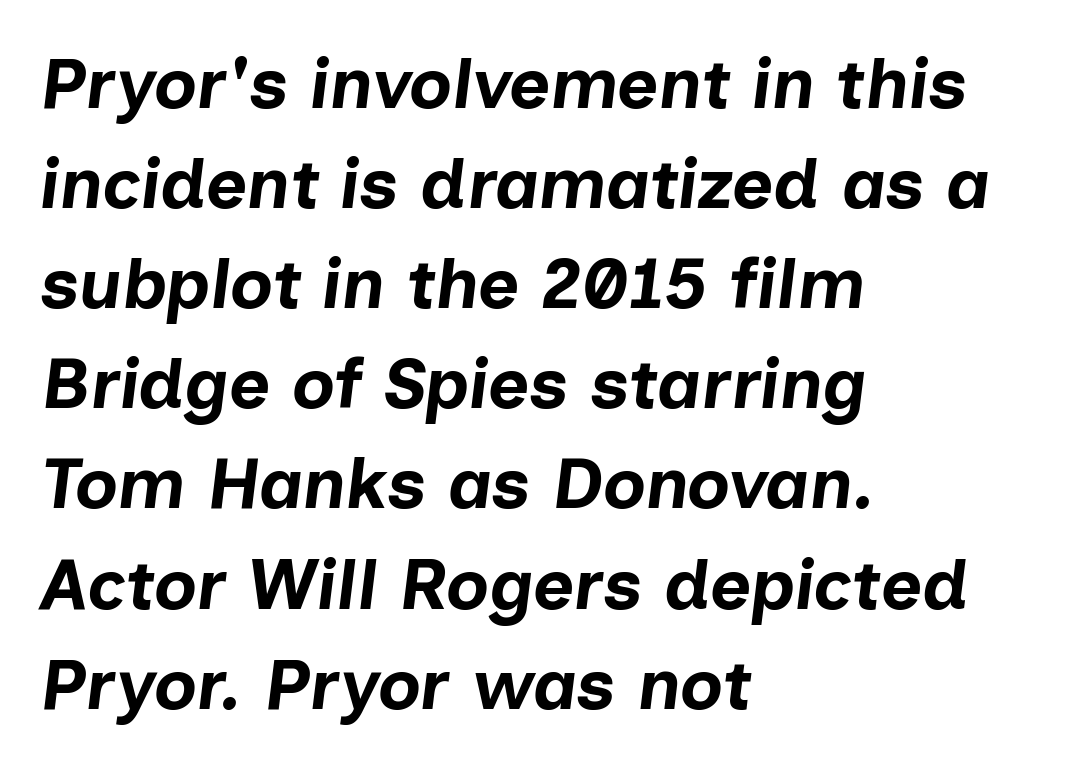
The lines in this sample share a left origin and differ only in where they stop. Summary of vertical rhythm: regular, with standard interline spacing. Is the type bold? Yes — the strokes are clearly thick and heavy. The axis of the letterforms is tilted away from vertical. Honestly, the letter spacing is just normal — you wouldn't notice it.
